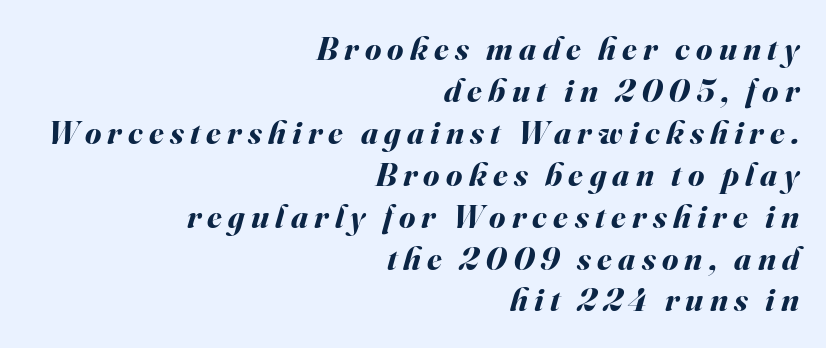
The image shows 33 px bold type, italic (leaning right); set right-aligned, normal line spacing (1.27x), not underlined; medium stroke contrast and a small x-height.
